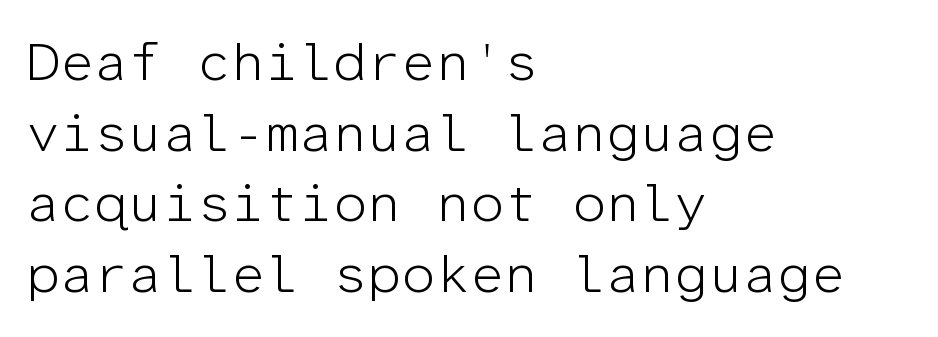
{"serif": "no", "italic": "no", "bold": "no", "weight": "light", "width": "normal", "stroke_contrast": "low", "x_height": "medium", "monospaced": "yes", "underline": "no", "align": "left", "line_spacing": "normal", "line_spacing_ratio": 1.31, "letter_spacing": "normal", "letter_spacing_em": 0.0, "glyph_px": 54}
